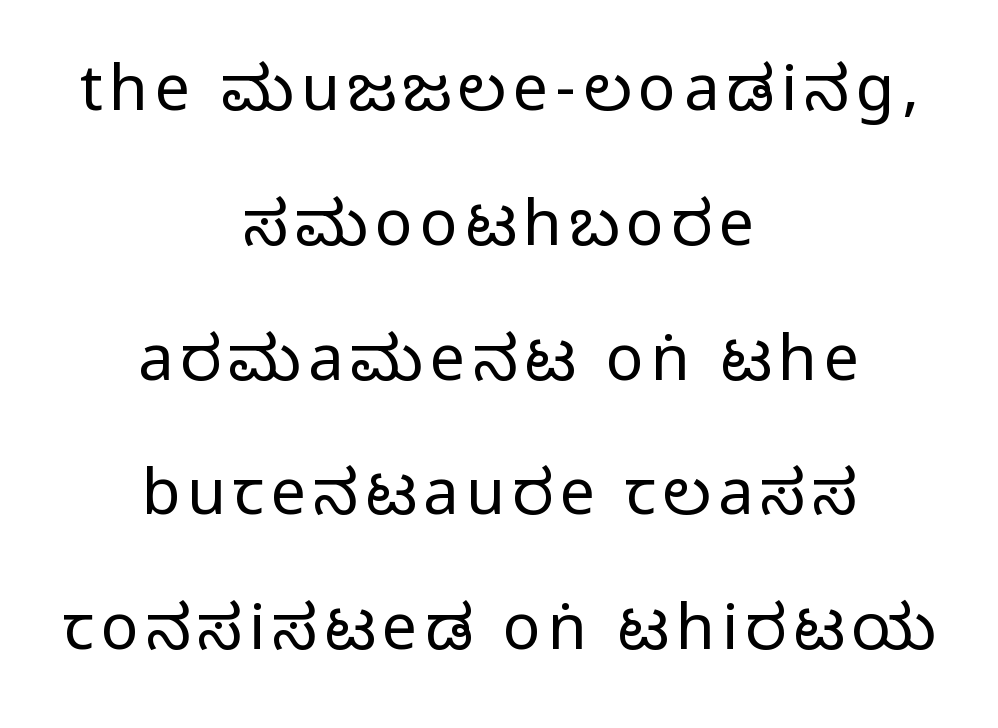
{"serif": "no", "italic": "no", "bold": "no", "weight": "regular", "width": "condensed", "stroke_contrast": "low", "x_height": "large", "monospaced": "no", "underline": "no", "align": "center", "line_spacing": "loose", "line_spacing_ratio": 2.14, "glyph_px": 63}
